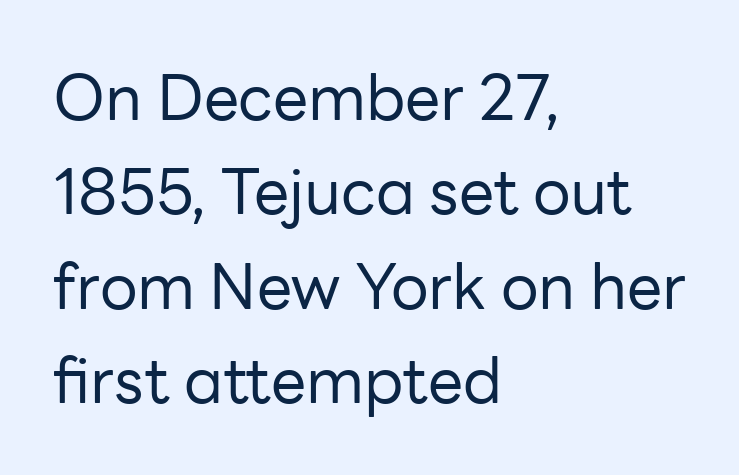
Q: Is the text bold? A: No.
Q: Is the text italic (slanted)? A: No, it is upright.
Q: Is the typeface a serif or a sans-serif typeface? A: Sans-serif.
Q: Is the text underlined? A: No.
Q: How is the paragraph aligned? A: Left-aligned.
Q: Is the spacing between letters normal or unusually wide? A: Normal.
Q: Is the spacing between lines tight, normal or loose? A: Normal.
Q: Width (condensed, normal, or wide)? A: Normal.
Q: Stroke contrast? A: Low.
Q: x-height? A: Medium.
Q: Monospaced? A: No.
